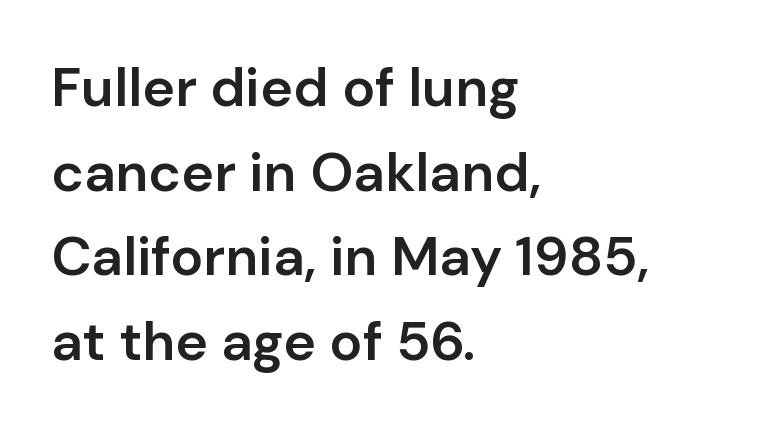
{"serif": "no", "italic": "no", "bold": "semi", "weight": "semibold", "width": "normal", "stroke_contrast": "low", "x_height": "medium", "monospaced": "no", "underline": "no", "align": "left", "line_spacing": "normal", "line_spacing_ratio": 1.54, "letter_spacing": "normal", "letter_spacing_em": 0.0, "glyph_px": 55}
